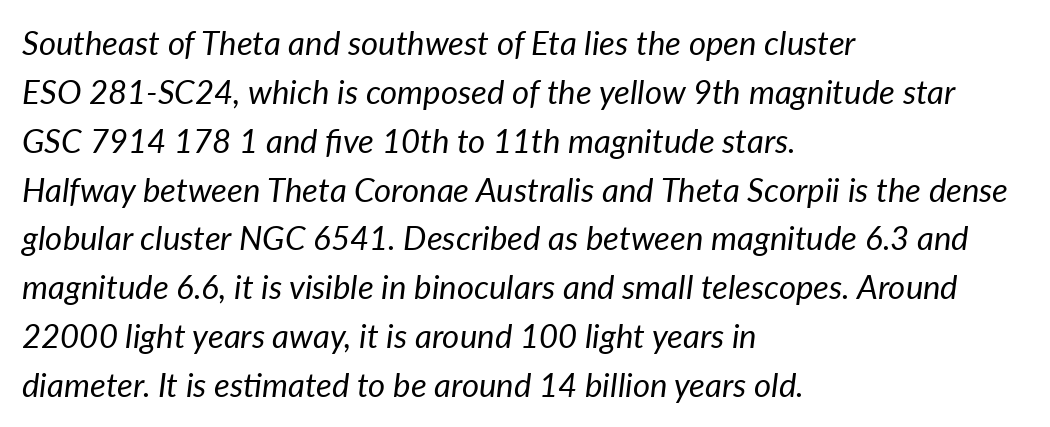
The image shows 33 px regular-weight type, italic (leaning right); set left-aligned, normal line spacing (1.48x), normal letter spacing, not underlined; low stroke contrast and a medium x-height.
